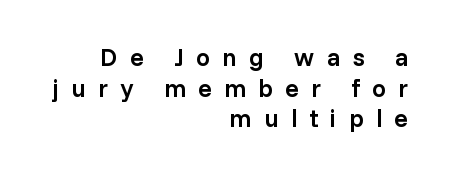
Q: Is the text bold? A: Semi-bold.
Q: Is the text italic (slanted)? A: No, it is upright.
Q: Is the text underlined? A: No.
Q: How is the paragraph aligned? A: Right-aligned.
Q: Is the spacing between letters normal or unusually wide? A: Unusually wide.
